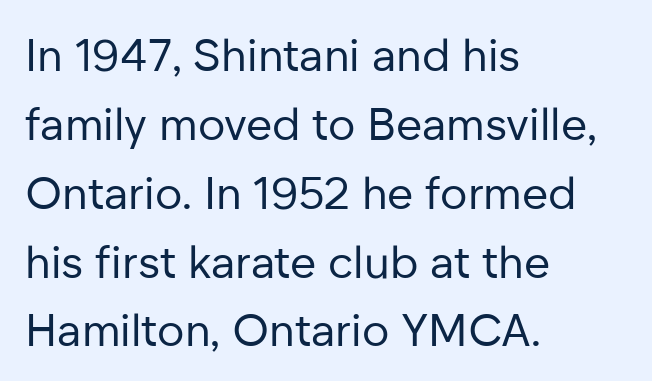
Type without underlining. These lines are rendered in a variable-pitch font. Reading down the column, the eye jumps a familiar distance to each next line. Caption: multi-line text, flush left, ragged right.
